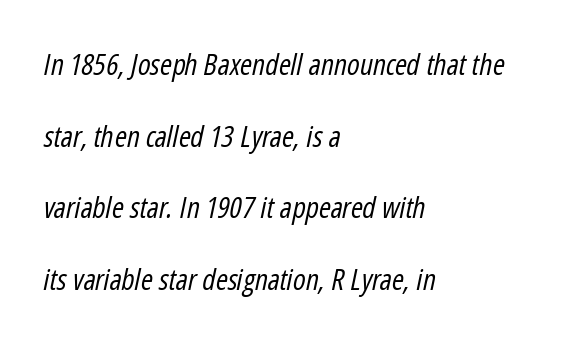
Beneath every word, the page is bare. The letters advance in unequal steps, a hallmark of proportional type. The gaps between neighbouring characters are ordinary and unremarkable. Teacher's note: observe the even left margin — that is flush-left alignment.
